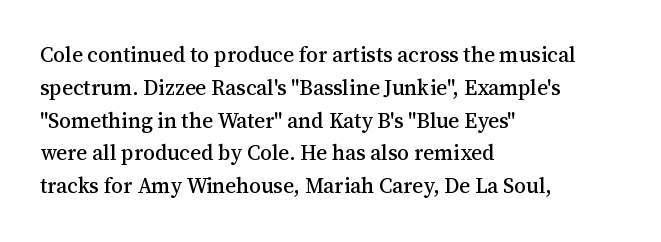
Q: Is the text italic (slanted)? A: No, it is upright.
Q: Is the text underlined? A: No.
Q: How is the paragraph aligned? A: Left-aligned.
Q: Is the spacing between letters normal or unusually wide? A: Normal.
Q: Is the spacing between lines tight, normal or loose? A: Normal.
